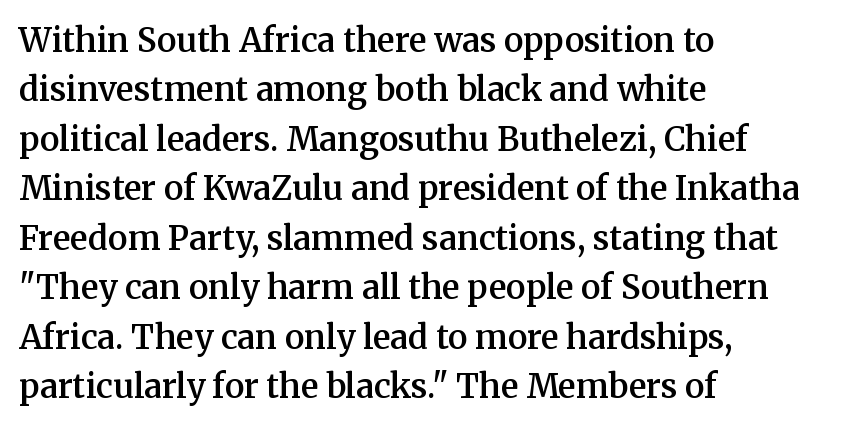
Look at the tracking — it's just the regular setting, nothing added. I'd describe the lettering as semibold — firm but not a full bold. Does the copy run flush right? No — it runs flush left. The type sits square on the baseline with zero lean.
